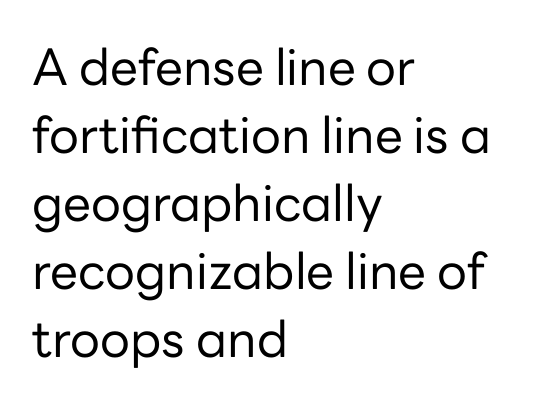
Is the block centered? No — it sits flush against the left margin. Does extra space separate the letters? No, they use regular spacing. If you drew a line through each stem, it would be perfectly vertical. The font sits on the lighter half of the weight spectrum, regular included.
